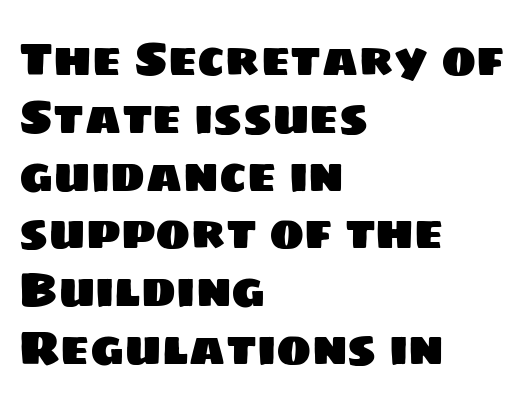
{"serif": "no", "width": "normal", "stroke_contrast": "low", "x_height": "large", "monospaced": "no", "underline": "no", "align": "left", "line_spacing_ratio": 1.23, "letter_spacing": "normal", "letter_spacing_em": 0.0, "glyph_px": 47}
